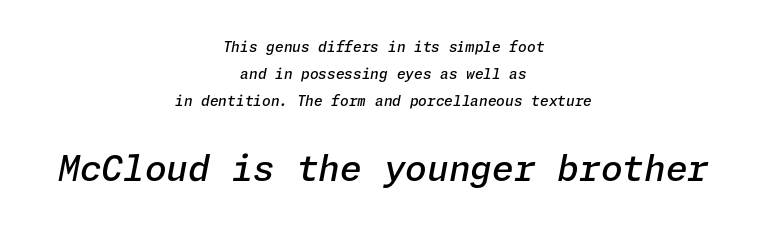
The image shows 35 px semibold type, italic (leaning right); set centered, loose line spacing (1.94x), normal letter spacing, not underlined; the second (bottom) block is 2.5x larger; low stroke contrast and a medium x-height.
